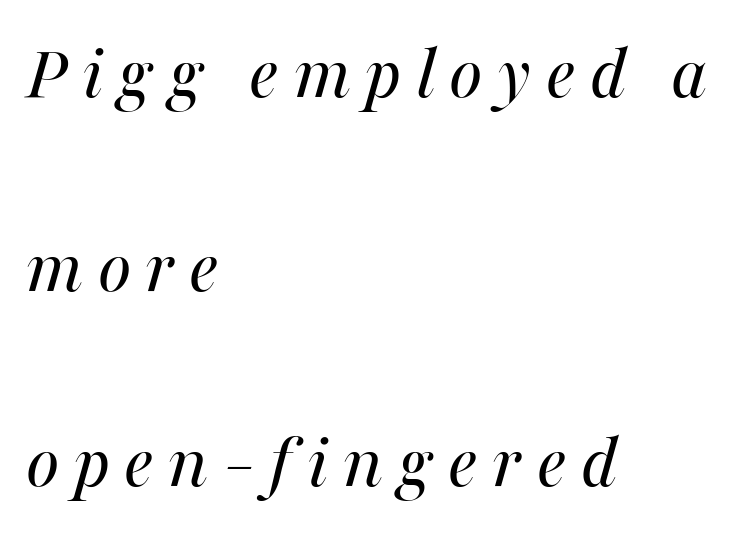
{"italic": "yes", "lean": "right", "slant_degrees": 16, "bold": "no", "weight": "regular", "width": "normal", "stroke_contrast": "medium", "x_height": "medium", "monospaced": "no", "underline": "no", "align": "left", "line_spacing": "loose", "line_spacing_ratio": 2.43, "glyph_px": 80}
